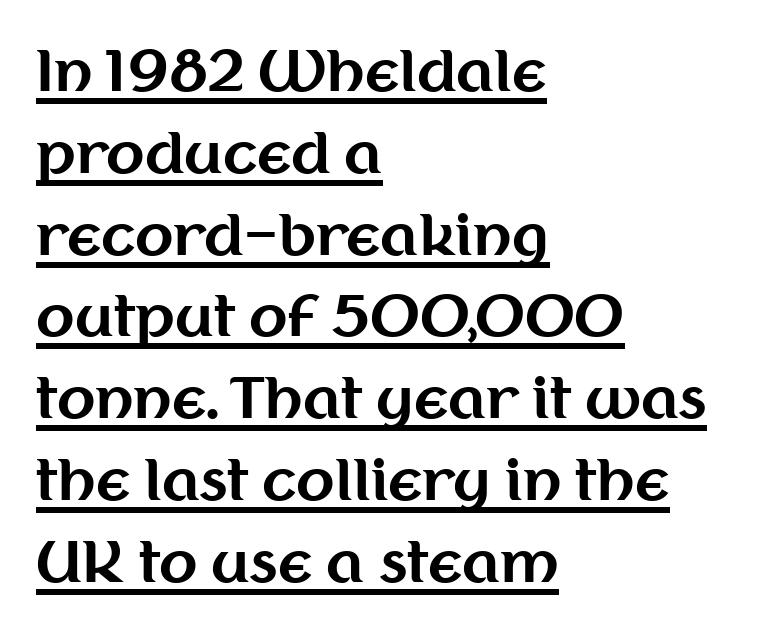
Q: Is the text bold? A: Yes.
Q: Is the text italic (slanted)? A: No, it is upright.
Q: Is the typeface a serif or a sans-serif typeface? A: Sans-serif.
Q: Is the text underlined? A: Yes.
Q: How is the paragraph aligned? A: Left-aligned.
Q: Is the spacing between letters normal or unusually wide? A: Normal.
Q: Is the spacing between lines tight, normal or loose? A: Normal.
Q: Width (condensed, normal, or wide)? A: Normal.
Q: Stroke contrast? A: Medium.
Q: x-height? A: Medium.
Q: Monospaced? A: No.
